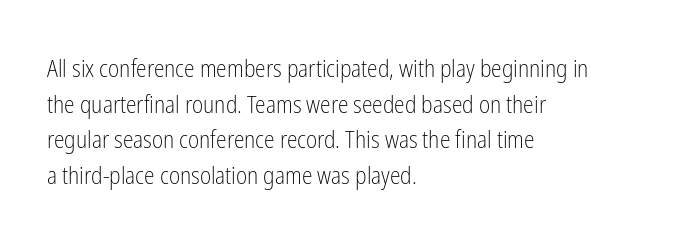
Q: Is the text bold? A: No.
Q: Is the text italic (slanted)? A: No, it is upright.
Q: Is the text underlined? A: No.
Q: How is the paragraph aligned? A: Left-aligned.
Q: Is the spacing between letters normal or unusually wide? A: Normal.
Q: Is the spacing between lines tight, normal or loose? A: Normal.
